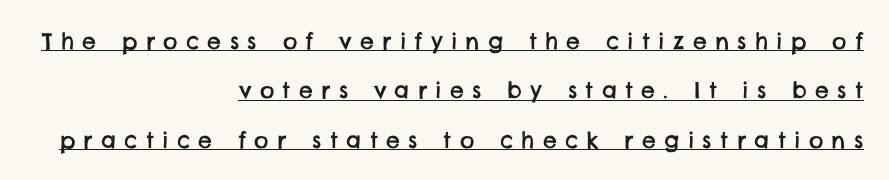
Q: Is the text underlined? A: Yes.
Q: How is the paragraph aligned? A: Right-aligned.
Q: Is the spacing between letters normal or unusually wide? A: Unusually wide.
Q: Is the spacing between lines tight, normal or loose? A: Loose.
